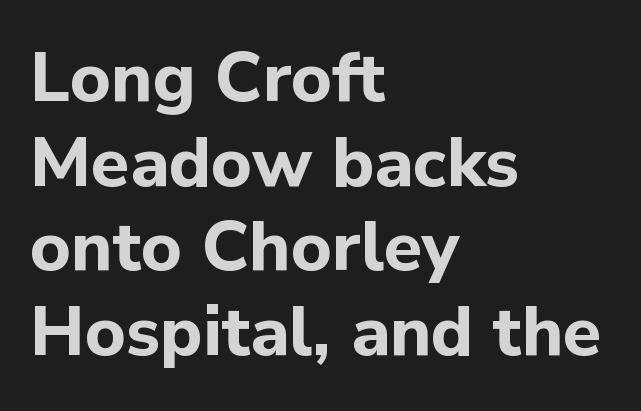
Every row of glyphs begins at an identical x-position on the left. Heavy-handed strokes throughout: this text is bold. Letters rest on an invisible, unmarked baseline. Each letter keeps its own natural width here, so spacing adapts to shape. The face used here is a sans, in the tradition of grotesques and geometrics. These lines were composed using upright roman letters.
